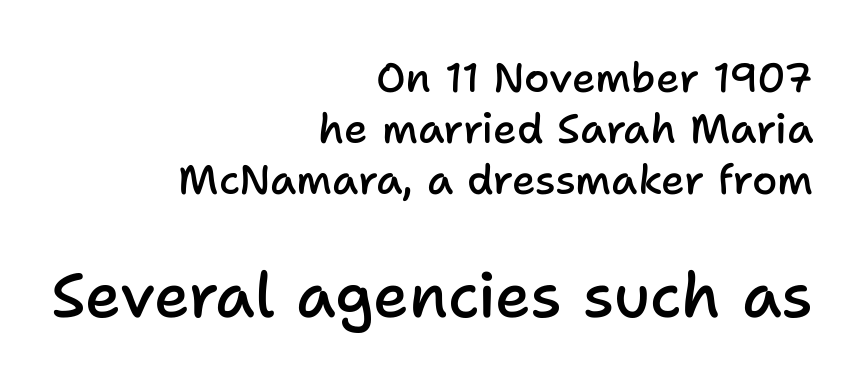
Each letter keeps its own natural width here, so spacing adapts to shape. The lettering stays uniformly vertical, giving the passage a roman look. The area under the type is left untouched. Characters follow at the spacing the type designer built in. A somewhat darkened texture: the type is semibold rather than bold.
